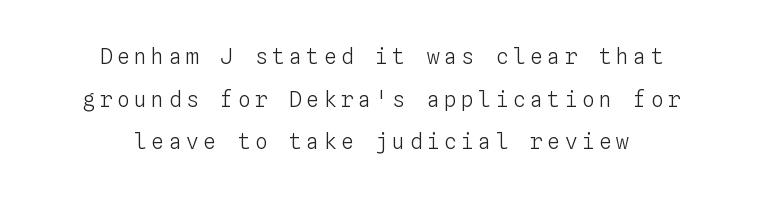
{"italic": "no", "bold": "no", "underline": "no", "align": "center", "line_spacing": "loose", "line_spacing_ratio": 2.03, "letter_spacing": "wide", "letter_spacing_em": 0.22, "glyph_px": 21}
